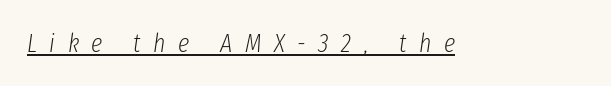
{"italic": "yes", "lean": "right", "slant_degrees": 8, "bold": "no", "underline": "yes", "letter_spacing": "wide", "letter_spacing_em": 0.48, "glyph_px": 26}
